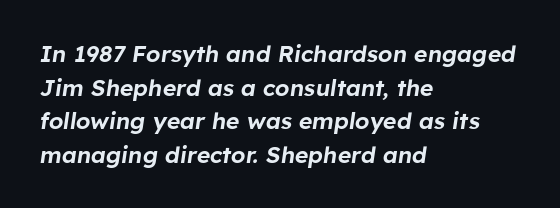
Q: Is the text italic (slanted)? A: Yes, it leans right by about 8 degrees.
Q: Is the text underlined? A: No.
Q: How is the paragraph aligned? A: Left-aligned.
Q: Is the spacing between letters normal or unusually wide? A: Normal.
Q: Is the spacing between lines tight, normal or loose? A: Normal.
